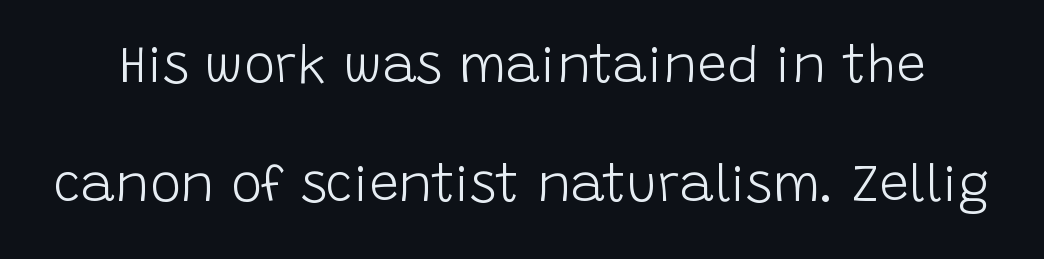
Q: Is the text bold? A: No.
Q: Is the text italic (slanted)? A: No, it is upright.
Q: Is the typeface a serif or a sans-serif typeface? A: Sans-serif.
Q: Is the text underlined? A: No.
Q: Is the spacing between letters normal or unusually wide? A: Normal.
Q: Is the spacing between lines tight, normal or loose? A: Loose.
Q: Width (condensed, normal, or wide)? A: Normal.
Q: Stroke contrast? A: Low.
Q: x-height? A: Large.
Q: Monospaced? A: No.
